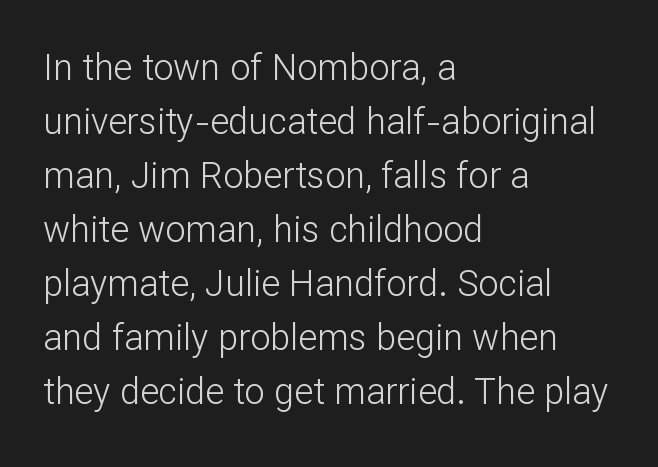
Q: Is the text bold? A: No.
Q: Is the text italic (slanted)? A: No, it is upright.
Q: Is the typeface a serif or a sans-serif typeface? A: Sans-serif.
Q: Is the text underlined? A: No.
Q: How is the paragraph aligned? A: Left-aligned.
Q: Is the spacing between letters normal or unusually wide? A: Normal.
Q: Is the spacing between lines tight, normal or loose? A: Normal.
Q: Width (condensed, normal, or wide)? A: Normal.
Q: Stroke contrast? A: Low.
Q: x-height? A: Medium.
Q: Monospaced? A: No.
